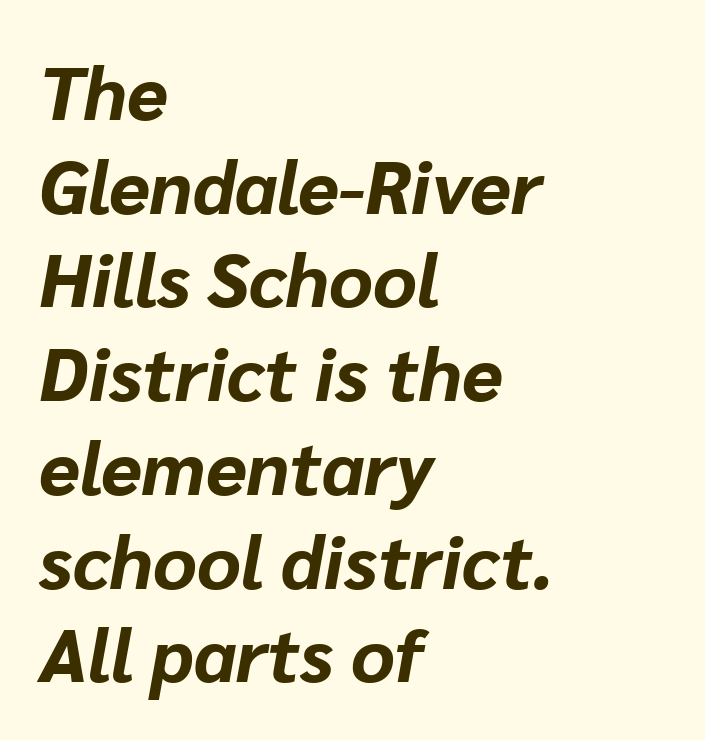
The image shows 75 px bold type, italic (leaning right); set left-aligned, normal line spacing (1.25x), normal letter spacing, not underlined; low stroke contrast and a medium x-height.
